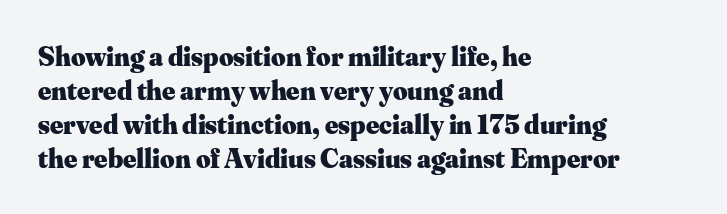
Heavy, bold letterforms. No italicization has been applied; the sample stays upright. The type family on display is of the serif kind. Glyph-to-glyph distance matches everyday printed text. This sample has the flowing, uneven cadence of proportional lettering. The ragged edge is on the right, which tells us the setting is flush left.
